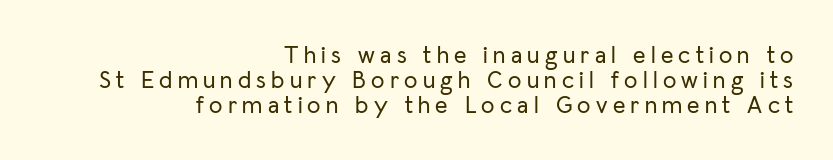
Q: Is the text italic (slanted)? A: No, it is upright.
Q: Is the text underlined? A: No.
Q: How is the paragraph aligned? A: Right-aligned.
Q: Is the spacing between letters normal or unusually wide? A: Unusually wide.
Q: Is the spacing between lines tight, normal or loose? A: Tight.
